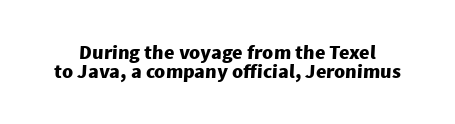
Glyph-to-glyph distance matches everyday printed text. Leading is clearly below the norm, producing a dense column. Letters rest on an invisible, unmarked baseline. The passage shown is emphatically bold.
